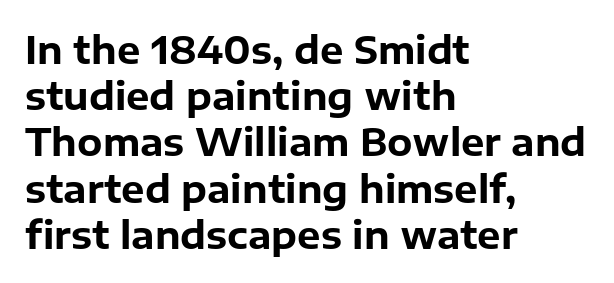
In terms of posture, this sample is upright. Note the varied advance widths — an 'i' is clearly narrower than an 'm'. Weight check: bold — yes, fully. Nobody drew a line under any word here. Casual observation: everything's shoved over to the left. Students, observe: this is what conventionally led text looks like.
